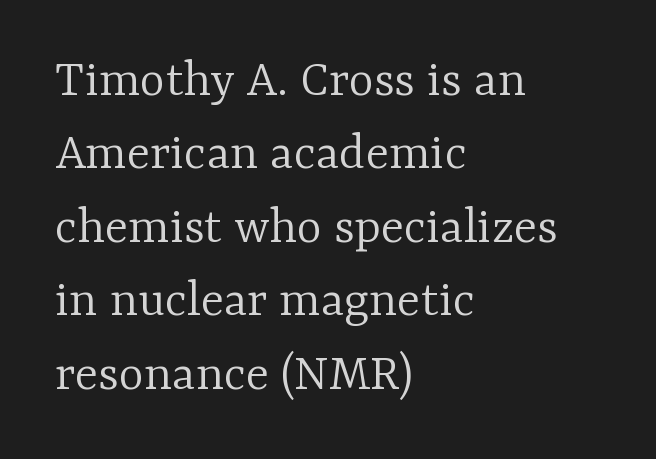
The image shows 54 px light serif type, upright; set left-aligned, normal line spacing (1.36x), normal letter spacing, not underlined; low stroke contrast and a medium x-height.
